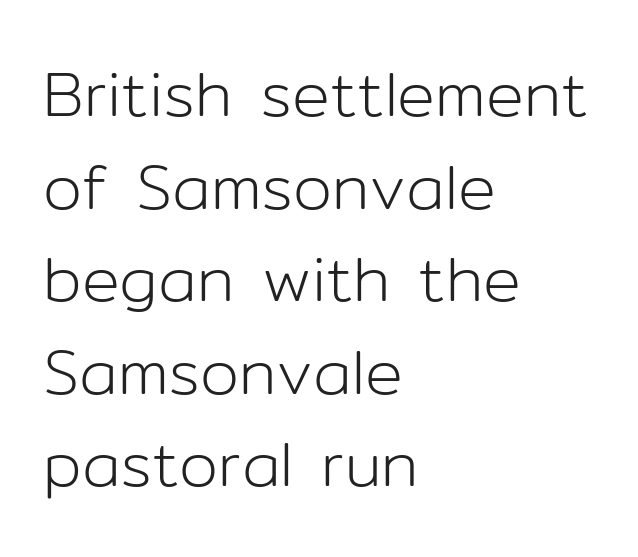
Letters rest on an invisible, unmarked baseline. The gaps between neighbouring characters are ordinary and unremarkable. Serifs: no, the terminals of the letterforms are clean. These lines are rendered in a variable-pitch font. Is there any slant? The stems are plumb. Unbolded letterforms with no extra heft.
